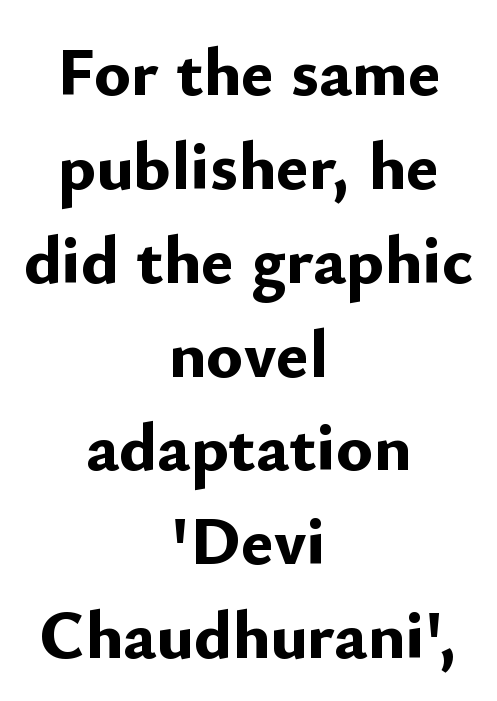
Q: Is the text bold? A: Yes.
Q: Is the text italic (slanted)? A: No, it is upright.
Q: Is the typeface a serif or a sans-serif typeface? A: Sans-serif.
Q: Is the text underlined? A: No.
Q: How is the paragraph aligned? A: Centered.
Q: Is the spacing between letters normal or unusually wide? A: Normal.
Q: Is the spacing between lines tight, normal or loose? A: Normal.
Q: Width (condensed, normal, or wide)? A: Normal.
Q: Stroke contrast? A: Low.
Q: x-height? A: Small.
Q: Monospaced? A: No.
